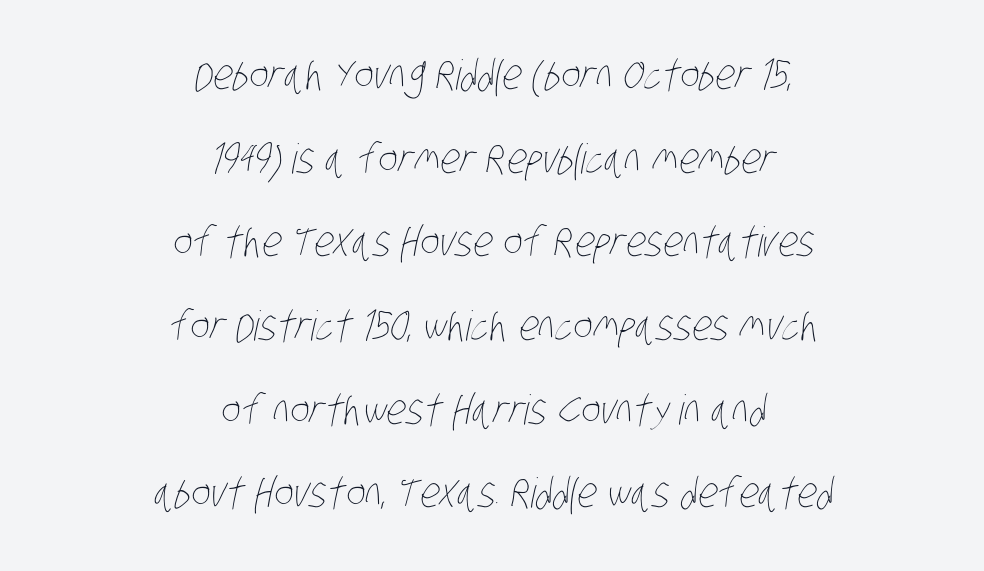
{"bold": "no", "weight": "thin", "width": "condensed", "stroke_contrast": "low", "x_height": "large", "monospaced": "no", "underline": "no", "align": "center", "line_spacing": "loose", "line_spacing_ratio": 2.04, "letter_spacing": "normal", "letter_spacing_em": 0.0, "glyph_px": 41}
